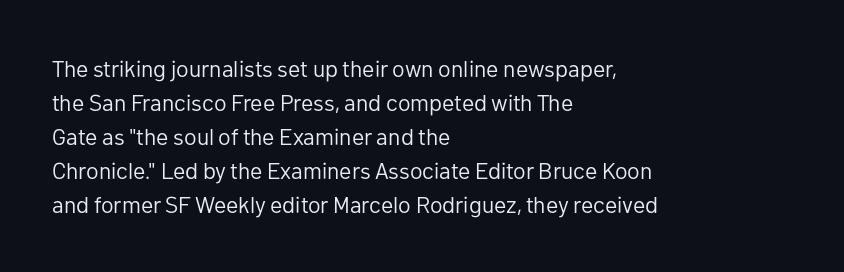
The image shows 23 px text type, upright; set left-aligned, normal line spacing (1.48x), normal letter spacing, not underlined.
